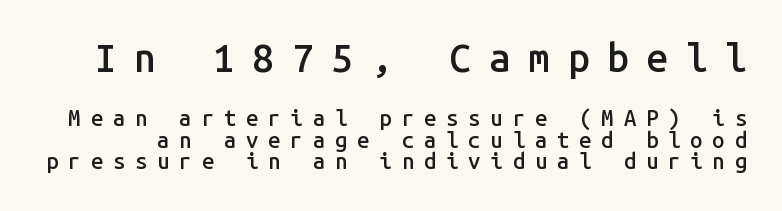
{"serif": "no", "italic": "no", "bold": "semi", "weight": "semibold", "width": "normal", "stroke_contrast": "low", "x_height": "medium", "monospaced": "yes", "underline": "no", "line_spacing": "tight", "line_spacing_ratio": 0.99, "letter_spacing": "wide", "letter_spacing_em": 0.45, "larger_block": "first", "size_ratio": 1.77, "glyph_px": 39}
